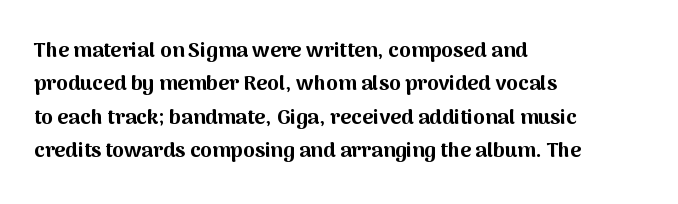
{"italic": "no", "bold": "yes", "underline": "no", "align": "left", "line_spacing": "normal", "line_spacing_ratio": 1.59, "letter_spacing": "normal", "letter_spacing_em": 0.0, "glyph_px": 21}
